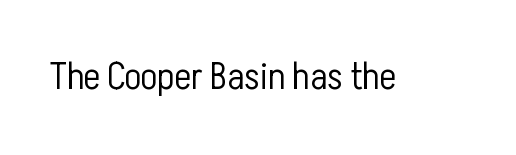
In terms of posture, this sample is upright. The tracking reads as untouched default to a designer's eye. This rendering features lettering with no underline. The passage shown is typed in a proportional face where columns would drift. This is not heavy type; no bold has been used.
